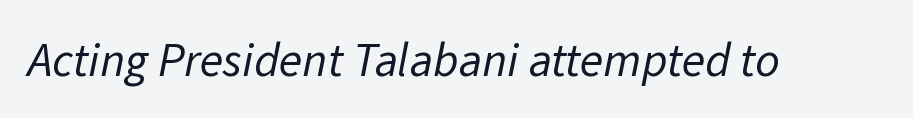
{"serif": "no", "bold": "no", "weight": "regular", "width": "normal", "stroke_contrast": "low", "x_height": "medium", "monospaced": "no", "underline": "no", "letter_spacing": "normal", "letter_spacing_em": 0.0, "glyph_px": 48}
